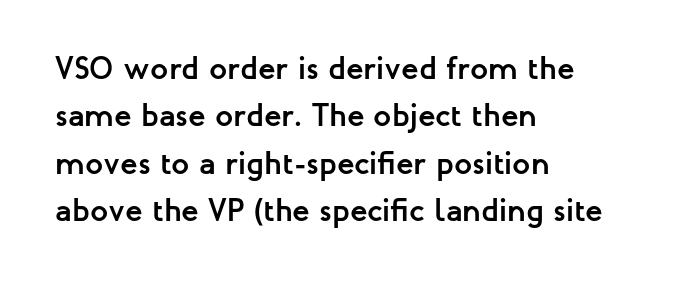
Q: Is the text bold? A: Yes.
Q: Is the text italic (slanted)? A: No, it is upright.
Q: Is the typeface a serif or a sans-serif typeface? A: Sans-serif.
Q: Is the text underlined? A: No.
Q: How is the paragraph aligned? A: Left-aligned.
Q: Is the spacing between letters normal or unusually wide? A: Normal.
Q: Is the spacing between lines tight, normal or loose? A: Normal.
Q: Width (condensed, normal, or wide)? A: Normal.
Q: Stroke contrast? A: Low.
Q: x-height? A: Medium.
Q: Monospaced? A: No.
